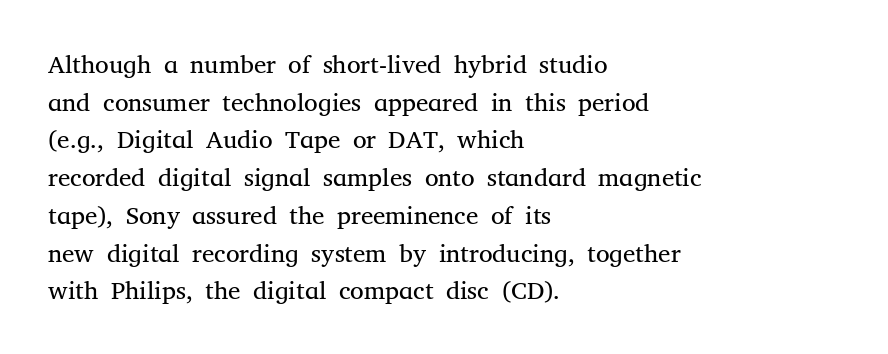
{"italic": "no", "bold": "no", "underline": "no", "align": "left", "line_spacing": "normal", "line_spacing_ratio": 1.51, "letter_spacing": "normal", "letter_spacing_em": 0.0, "glyph_px": 25}
